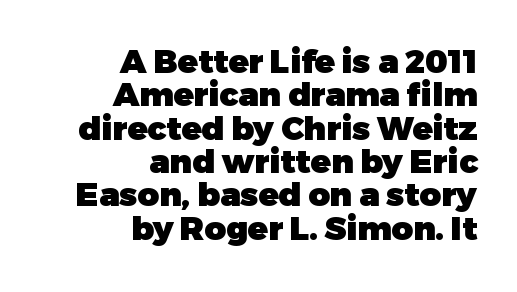
{"serif": "no", "italic": "no", "bold": "yes", "weight": "heavy", "width": "normal", "stroke_contrast": "low", "x_height": "medium", "monospaced": "no", "underline": "no", "align": "right", "line_spacing": "tight", "line_spacing_ratio": 1.01, "letter_spacing": "normal", "letter_spacing_em": 0.0, "glyph_px": 33}
